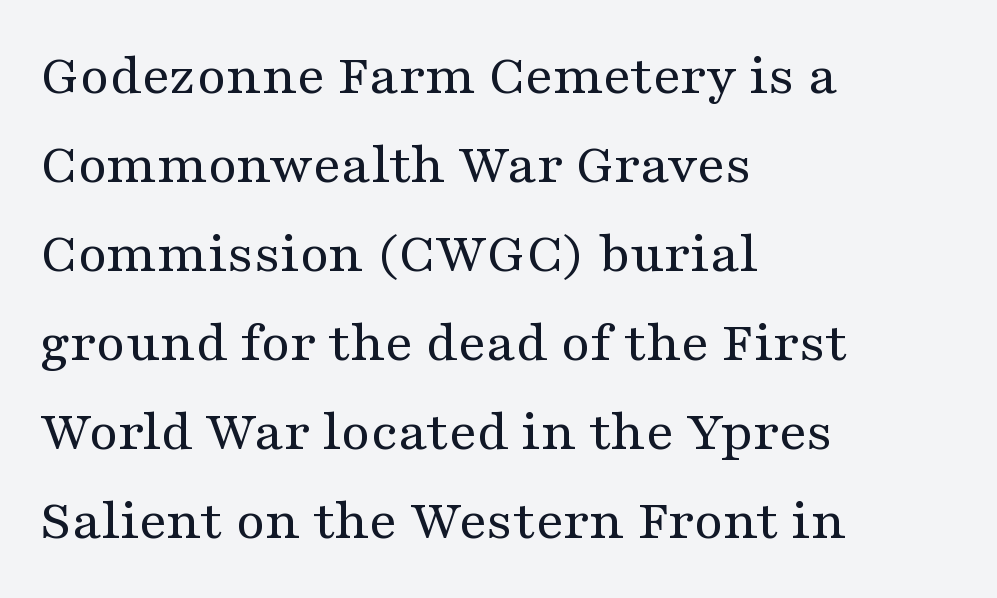
{"serif": "yes", "italic": "no", "bold": "no", "weight": "regular", "width": "wide", "stroke_contrast": "medium", "x_height": "medium", "monospaced": "no", "underline": "no", "align": "left", "line_spacing": "normal", "line_spacing_ratio": 1.51, "letter_spacing": "normal", "letter_spacing_em": 0.0, "glyph_px": 59}
